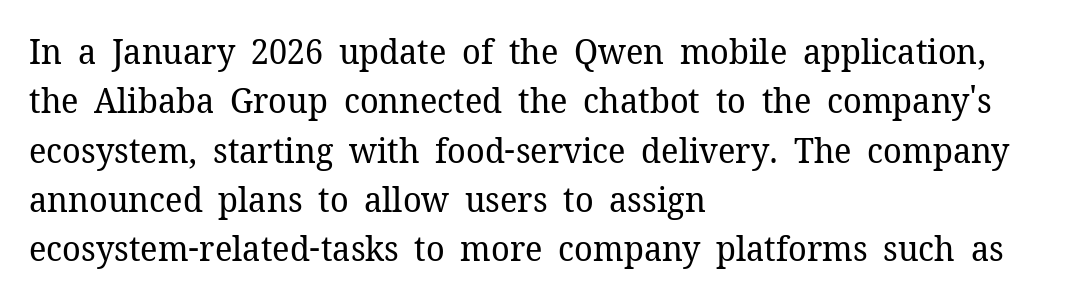
The image shows 35 px regular-weight serif type, upright; set left-aligned, normal line spacing (1.41x), normal letter spacing, not underlined; low stroke contrast and a medium x-height.
